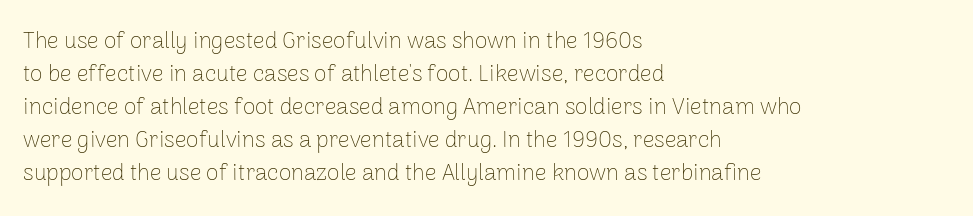
{"italic": "no", "bold": "no", "underline": "no", "align": "left", "line_spacing": "normal", "line_spacing_ratio": 1.43, "letter_spacing": "normal", "letter_spacing_em": 0.0, "glyph_px": 23}
